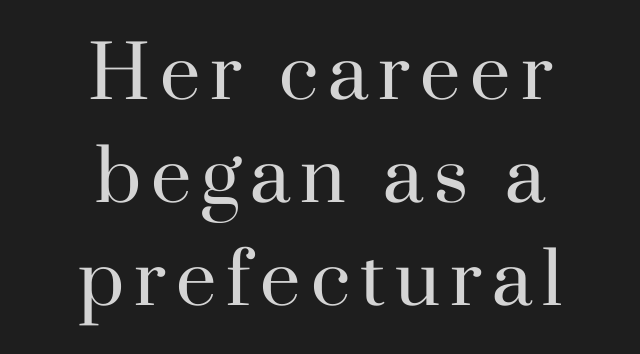
{"serif": "yes", "italic": "no", "bold": "no", "weight": "regular", "width": "normal", "stroke_contrast": "high", "x_height": "small", "monospaced": "no", "underline": "no", "align": "center", "line_spacing": "normal", "line_spacing_ratio": 1.43, "glyph_px": 72}
